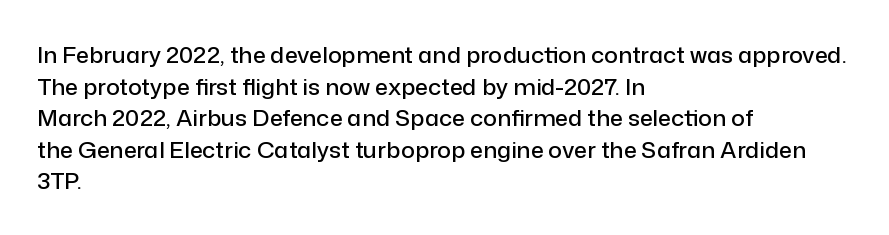
{"italic": "no", "underline": "no", "align": "left", "line_spacing": "normal", "line_spacing_ratio": 1.37, "letter_spacing": "normal", "letter_spacing_em": 0.0, "glyph_px": 23}
